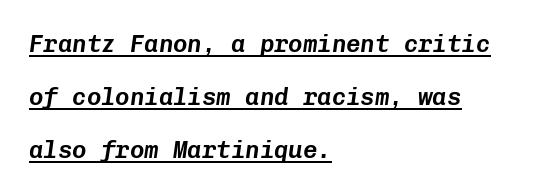
The image shows 24 px text type, italic (leaning right); set left-aligned, loose line spacing (2.21x), normal letter spacing, underlined.
